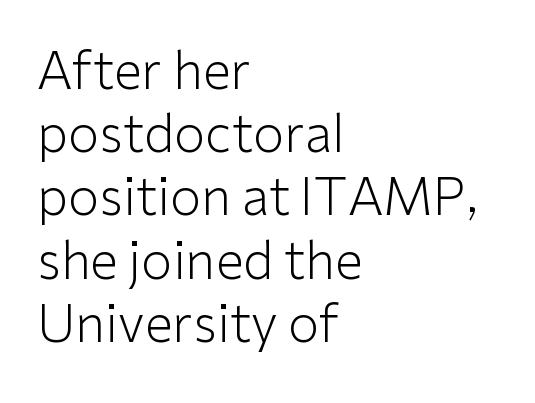
The image shows 51 px light sans-serif type, upright; set left-aligned, line spacing 1.24x, normal letter spacing, not underlined; low stroke contrast and a medium x-height.
